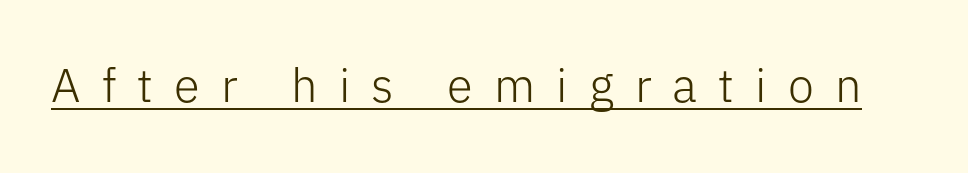
{"serif": "no", "italic": "no", "bold": "no", "weight": "light", "width": "normal", "stroke_contrast": "low", "x_height": "medium", "monospaced": "no", "underline": "yes", "letter_spacing": "wide", "letter_spacing_em": 0.45, "glyph_px": 47}
